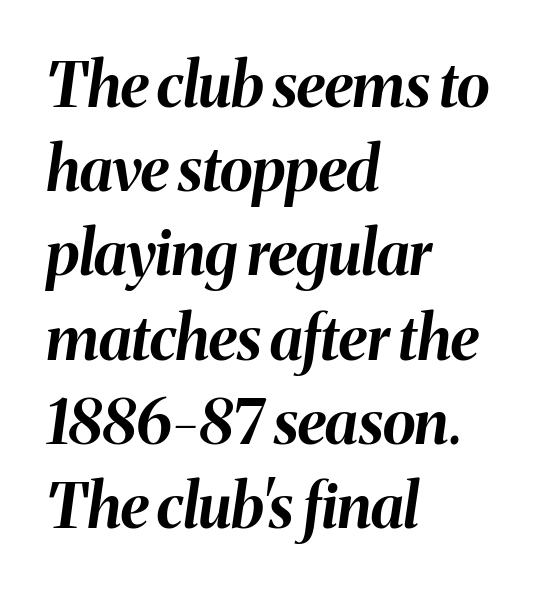
The image shows 61 px bold type, italic (leaning right); set left-aligned, normal line spacing (1.38x), normal letter spacing, not underlined; medium stroke contrast and a medium x-height.
